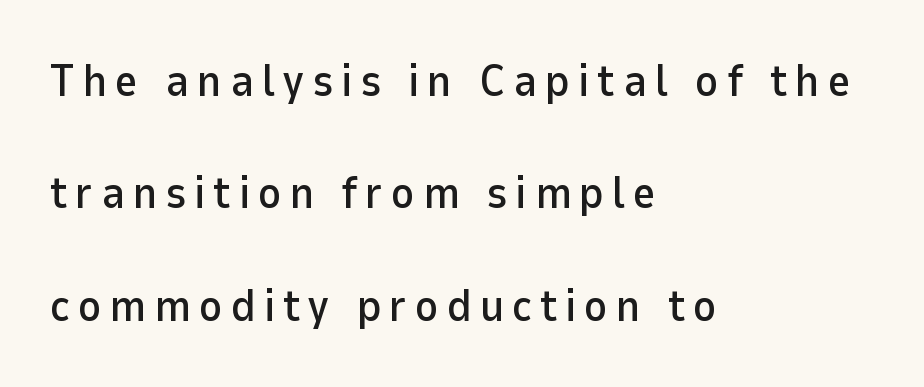
{"serif": "no", "italic": "no", "width": "normal", "stroke_contrast": "low", "x_height": "medium", "monospaced": "no", "underline": "no", "align": "left", "line_spacing": "loose", "line_spacing_ratio": 2.5, "glyph_px": 45}
